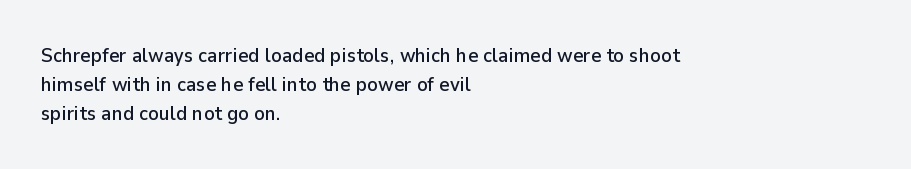
The image shows 20 px text type, upright; set left-aligned, normal line spacing (1.44x), normal letter spacing, not underlined.
